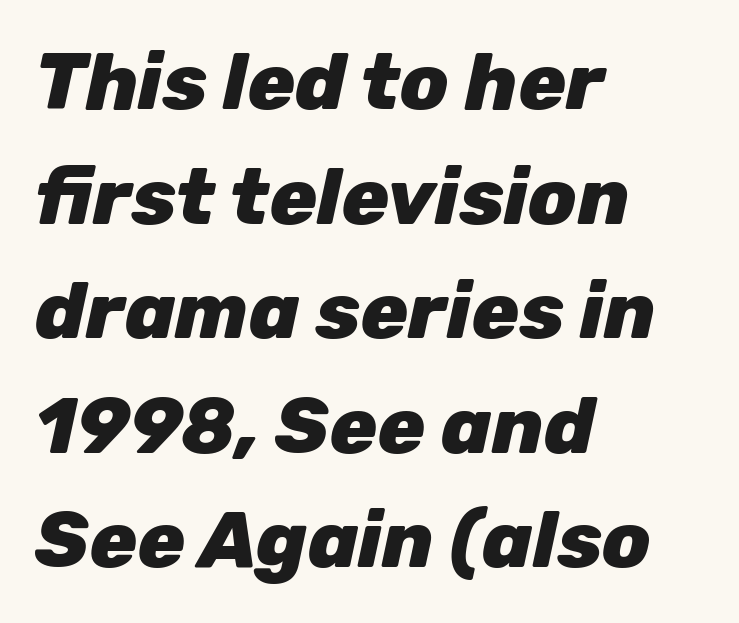
Q: Is the text bold? A: Yes.
Q: Is the text italic (slanted)? A: Yes, it leans right by about 12 degrees.
Q: Is the text underlined? A: No.
Q: How is the paragraph aligned? A: Left-aligned.
Q: Is the spacing between letters normal or unusually wide? A: Normal.
Q: Is the spacing between lines tight, normal or loose? A: Normal.
Q: Width (condensed, normal, or wide)? A: Normal.
Q: Stroke contrast? A: Low.
Q: x-height? A: Medium.
Q: Monospaced? A: No.
